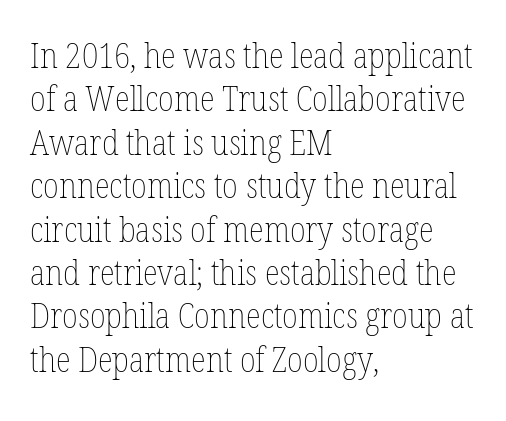
{"italic": "no", "bold": "no", "weight": "thin", "width": "condensed", "stroke_contrast": "low", "x_height": "medium", "monospaced": "no", "underline": "no", "align": "left", "line_spacing_ratio": 1.24, "letter_spacing": "normal", "letter_spacing_em": 0.0, "glyph_px": 35}
